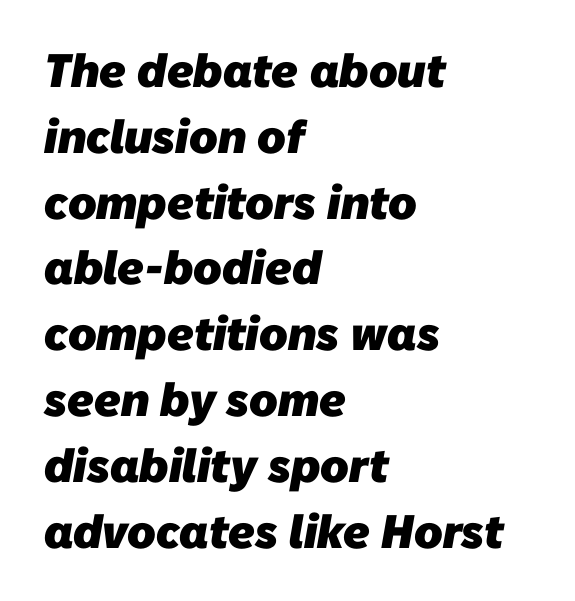
The image shows 47 px heavy sans-serif type; set left-aligned, normal line spacing (1.4x), normal letter spacing, not underlined; low stroke contrast and a medium x-height.
